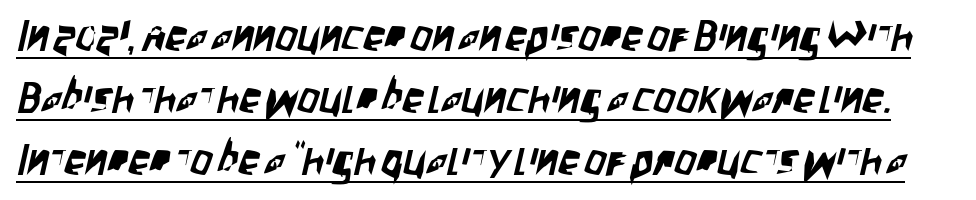
The image shows 43 px condensed sans-serif type; set normal line spacing (1.44x), normal letter spacing, underlined; low stroke contrast and a large x-height.
